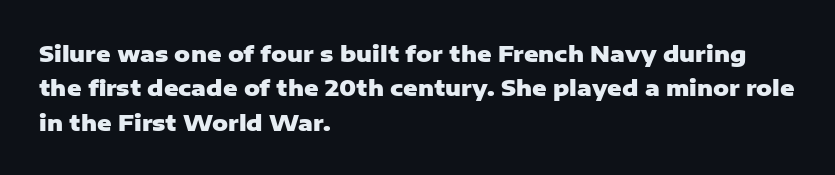
Q: Is the text bold? A: Yes.
Q: Is the text italic (slanted)? A: No, it is upright.
Q: Is the text underlined? A: No.
Q: How is the paragraph aligned? A: Left-aligned.
Q: Is the spacing between letters normal or unusually wide? A: Normal.
Q: Is the spacing between lines tight, normal or loose? A: Normal.
